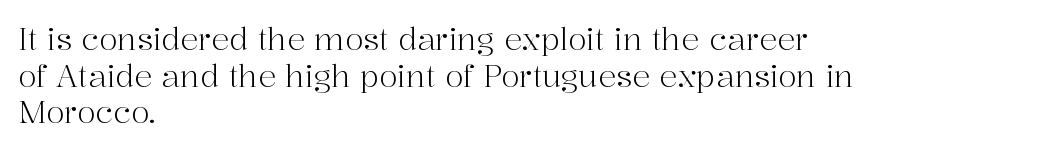
Q: Is the text bold? A: No.
Q: Is the text italic (slanted)? A: No, it is upright.
Q: Is the typeface a serif or a sans-serif typeface? A: Serif.
Q: Is the text underlined? A: No.
Q: How is the paragraph aligned? A: Left-aligned.
Q: Is the spacing between letters normal or unusually wide? A: Normal.
Q: Width (condensed, normal, or wide)? A: Normal.
Q: Stroke contrast? A: High.
Q: x-height? A: Medium.
Q: Monospaced? A: No.
